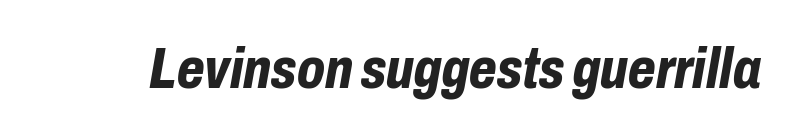
{"italic": "yes", "lean": "right", "slant_degrees": 10, "bold": "yes", "weight": "bold", "width": "condensed", "stroke_contrast": "low", "x_height": "medium", "monospaced": "no", "underline": "no", "letter_spacing": "normal", "letter_spacing_em": 0.0, "glyph_px": 57}
